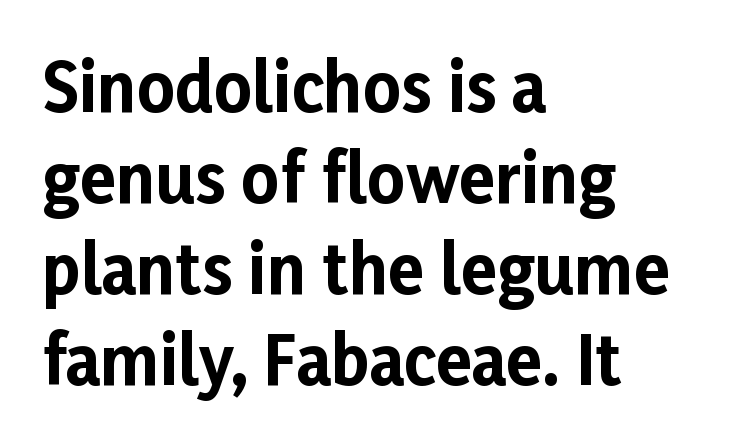
{"serif": "no", "italic": "no", "bold": "yes", "weight": "bold", "width": "normal", "stroke_contrast": "low", "x_height": "medium", "monospaced": "no", "underline": "no", "align": "left", "line_spacing": "normal", "line_spacing_ratio": 1.38, "letter_spacing": "normal", "letter_spacing_em": 0.0, "glyph_px": 66}
